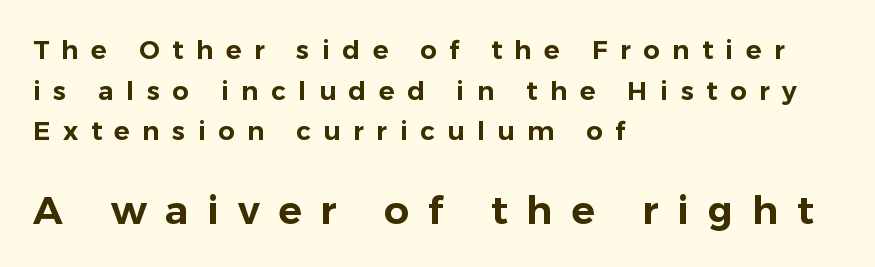
Q: Is the text italic (slanted)? A: No, it is upright.
Q: Is the typeface a serif or a sans-serif typeface? A: Sans-serif.
Q: Is the text underlined? A: No.
Q: How is the paragraph aligned? A: Left-aligned.
Q: Is the spacing between letters normal or unusually wide? A: Unusually wide.
Q: Is the spacing between lines tight, normal or loose? A: Normal.
Q: Which block of text is set in a larger size, the first (top) or the second (bottom)? A: The second (bottom) one.
Q: Width (condensed, normal, or wide)? A: Normal.
Q: Stroke contrast? A: Low.
Q: x-height? A: Medium.
Q: Monospaced? A: No.
